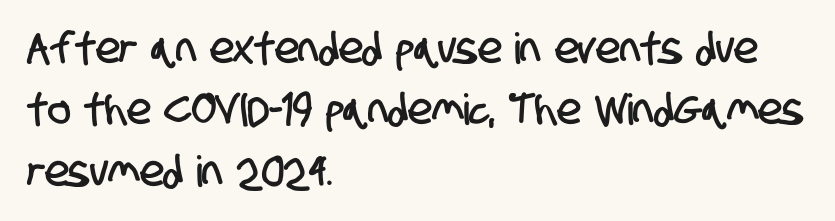
Check under the words: just untouched page. These lines sit exactly where default settings would place them. The type is set solid horizontally, with unmodified tracking. Here the designer chose a conventional face with non-uniform glyph widths.
